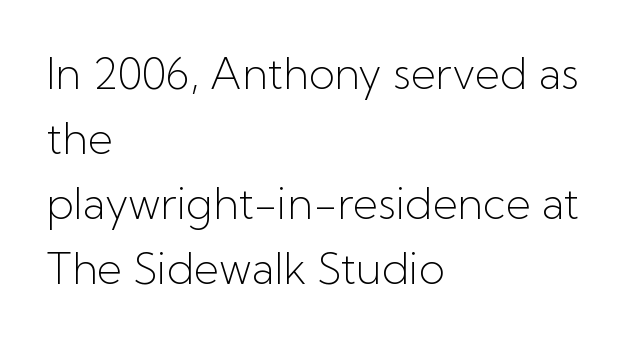
{"serif": "no", "italic": "no", "bold": "no", "weight": "light", "width": "normal", "stroke_contrast": "low", "x_height": "medium", "monospaced": "no", "underline": "no", "align": "left", "line_spacing": "normal", "line_spacing_ratio": 1.51, "letter_spacing": "normal", "letter_spacing_em": 0.0, "glyph_px": 43}
